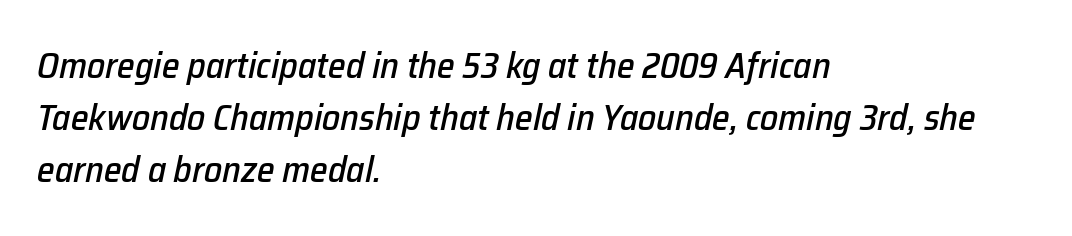
A normal amount of white space separates one row of letters from the next. Varying glyph widths throughout — classic text-font behaviour. Spacing between characters is what you'd get straight out of the box. Does the lettering tilt? It does — this is italic. Left-aligned paragraph, ragged on the right. A bare baseline throughout the passage.
